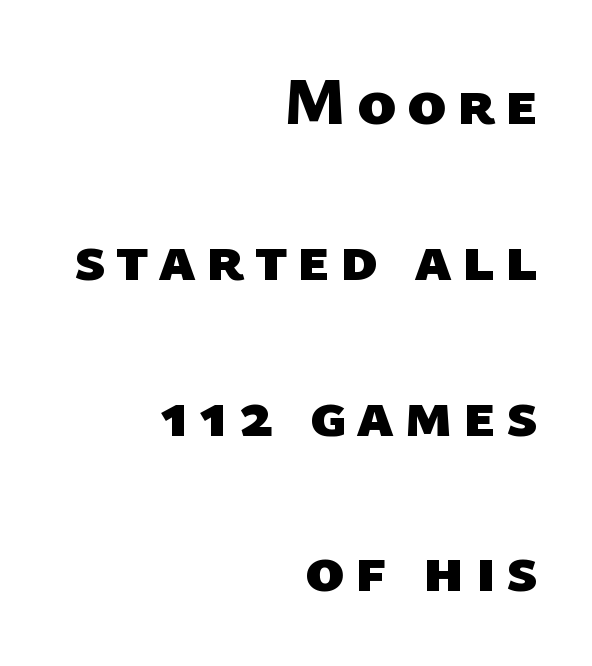
The image shows 66 px heavy sans-serif type; set right-aligned, loose line spacing (2.36x), not underlined; low stroke contrast and a medium x-height.
